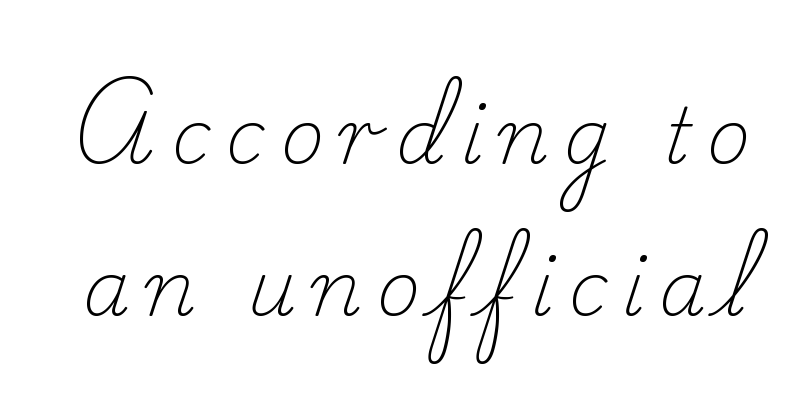
Each letter keeps its own natural width here, so spacing adapts to shape. On a weight scale, this lands at 450 or below. A bare baseline throughout the passage. Students, observe: this is what heavily led, spacious text looks like.
